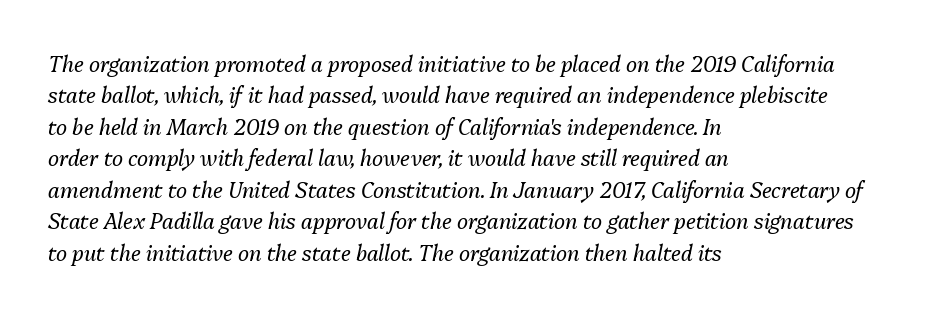
The face used here has a pronounced slope to its letters. Bare-footed words on every line. In terms of letterspacing, this is plain default setting. How would I describe the line gaps? Plain and ordinary.
